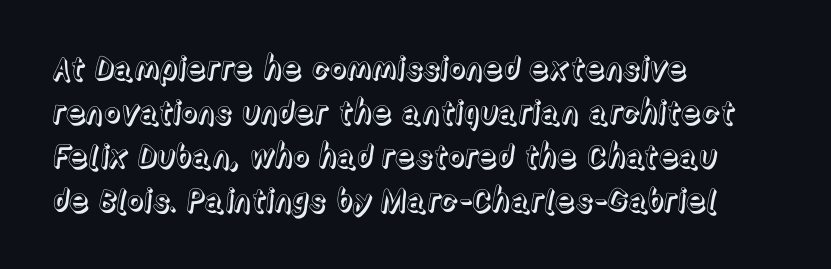
{"width": "normal", "x_height": "medium", "monospaced": "no", "underline": "no", "align": "left", "line_spacing": "normal", "line_spacing_ratio": 1.37, "letter_spacing": "normal", "letter_spacing_em": 0.0, "glyph_px": 32}
